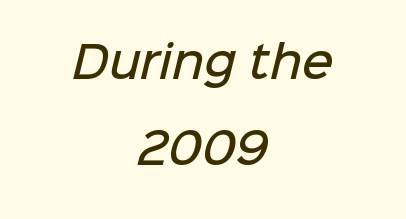
Q: Is the text bold? A: Semi-bold.
Q: Is the typeface a serif or a sans-serif typeface? A: Sans-serif.
Q: Is the text underlined? A: No.
Q: How is the paragraph aligned? A: Centered.
Q: Is the spacing between letters normal or unusually wide? A: Normal.
Q: Is the spacing between lines tight, normal or loose? A: Loose.
Q: Width (condensed, normal, or wide)? A: Normal.
Q: Stroke contrast? A: Low.
Q: x-height? A: Medium.
Q: Monospaced? A: No.
